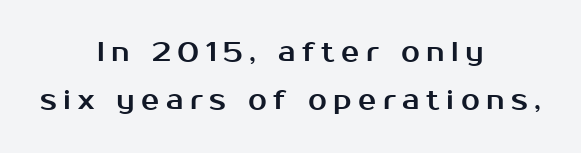
These lines were composed using upright roman letters. The rendering inserts visible extra space after every character. The rendering positions every line midway between the sides. The words here are not underlined.
